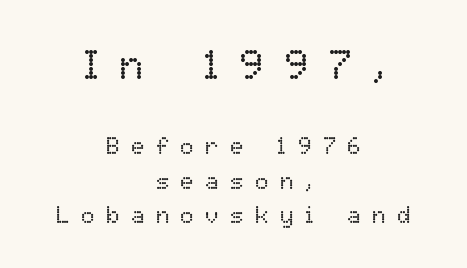
The image shows 41 px regular-weight type, upright; set centered, normal line spacing (1.48x), unusually wide letter spacing (+0.48 em), not underlined; the first (top) block is 1.78x larger; low stroke contrast and a medium x-height.
